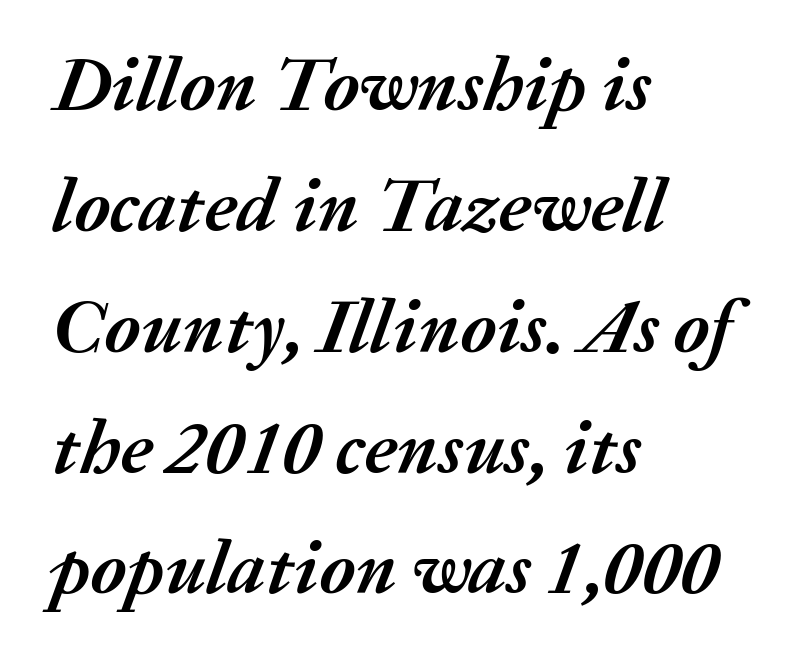
The image shows 76 px semibold type, italic (leaning right); set left-aligned, normal line spacing (1.59x), normal letter spacing, not underlined; medium stroke contrast and a medium x-height.
